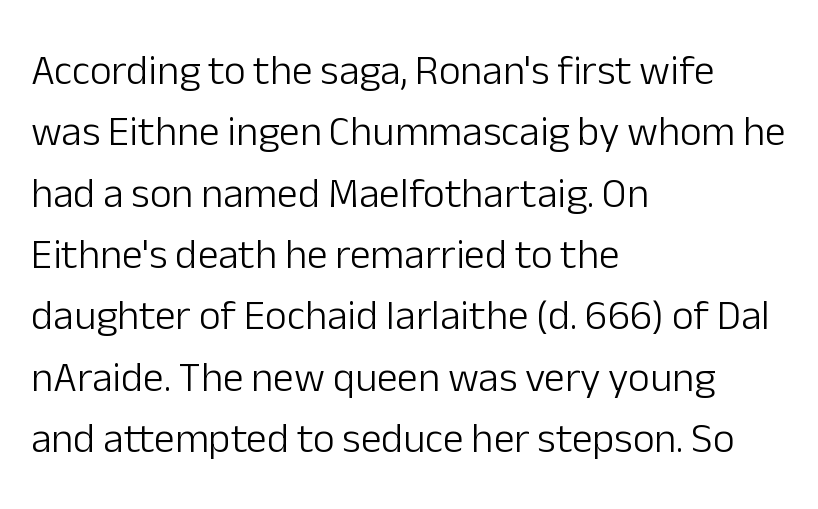
{"serif": "no", "italic": "no", "bold": "no", "weight": "light", "width": "normal", "stroke_contrast": "low", "x_height": "medium", "monospaced": "no", "underline": "no", "align": "left", "line_spacing": "normal", "line_spacing_ratio": 1.46, "letter_spacing": "normal", "letter_spacing_em": 0.0, "glyph_px": 42}
